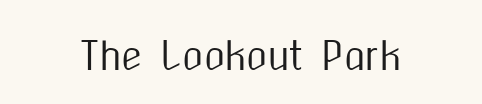
Q: Is the text italic (slanted)? A: No, it is upright.
Q: Is the typeface a serif or a sans-serif typeface? A: Sans-serif.
Q: Is the text underlined? A: No.
Q: How is the paragraph aligned? A: Centered.
Q: Is the spacing between letters normal or unusually wide? A: Normal.
Q: Width (condensed, normal, or wide)? A: Condensed.
Q: Stroke contrast? A: Medium.
Q: x-height? A: Medium.
Q: Monospaced? A: No.
